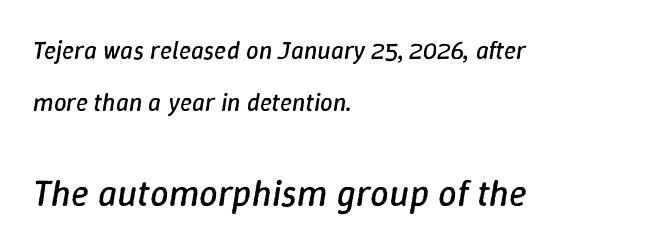
{"italic": "yes", "lean": "right", "slant_degrees": 9, "bold": "no", "weight": "regular", "width": "normal", "stroke_contrast": "low", "x_height": "medium", "monospaced": "no", "underline": "no", "align": "left", "line_spacing": "loose", "line_spacing_ratio": 2.1, "letter_spacing": "normal", "letter_spacing_em": 0.0, "larger_block": "second", "size_ratio": 1.48, "glyph_px": 37}
